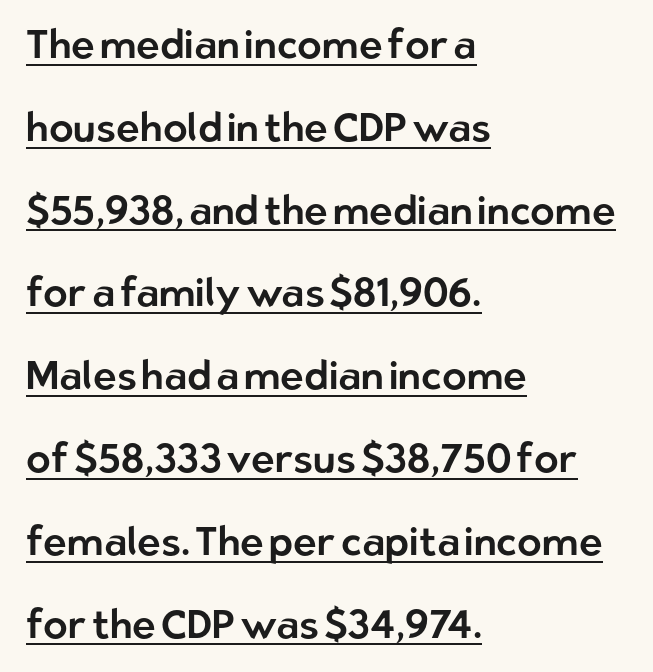
{"serif": "no", "italic": "no", "width": "normal", "stroke_contrast": "low", "x_height": "medium", "monospaced": "no", "underline": "yes", "align": "left", "line_spacing": "loose", "line_spacing_ratio": 2.07, "letter_spacing": "normal", "letter_spacing_em": 0.0, "glyph_px": 40}
